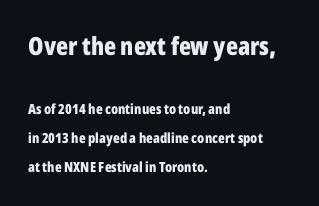
Here the first block reads like a headline and the second like body copy. Plenty of ink on the page — the face is bold. Is the block centered? No — it sits flush against the left margin. Loosely led — the rows are spread out. Tracking value appears to be zero — textbook default spacing. Lines of text with bare space underneath.
